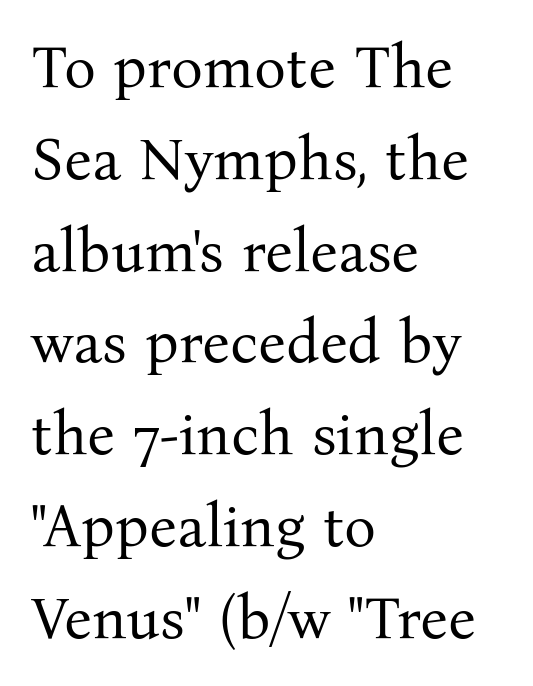
Q: Is the text bold? A: No.
Q: Is the text italic (slanted)? A: No, it is upright.
Q: Is the typeface a serif or a sans-serif typeface? A: Serif.
Q: Is the text underlined? A: No.
Q: How is the paragraph aligned? A: Left-aligned.
Q: Is the spacing between letters normal or unusually wide? A: Normal.
Q: Is the spacing between lines tight, normal or loose? A: Normal.
Q: Width (condensed, normal, or wide)? A: Normal.
Q: Stroke contrast? A: Medium.
Q: x-height? A: Medium.
Q: Monospaced? A: No.
